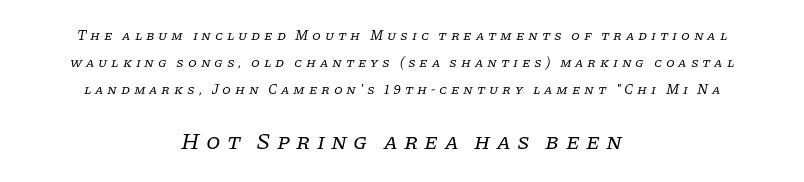
The image shows 23 px text type, italic (leaning right); set centered, loose line spacing (1.93x), unusually wide letter spacing (+0.27 em), not underlined; the second (bottom) block is 1.64x larger.
